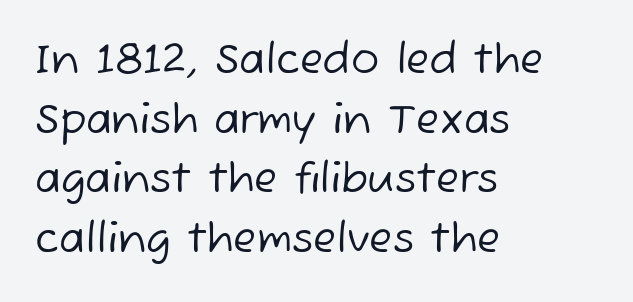
Q: Is the text bold? A: No.
Q: Is the typeface a serif or a sans-serif typeface? A: Sans-serif.
Q: Is the text underlined? A: No.
Q: How is the paragraph aligned? A: Left-aligned.
Q: Is the spacing between letters normal or unusually wide? A: Normal.
Q: Is the spacing between lines tight, normal or loose? A: Normal.
Q: Width (condensed, normal, or wide)? A: Normal.
Q: Stroke contrast? A: Low.
Q: x-height? A: Medium.
Q: Monospaced? A: No.
